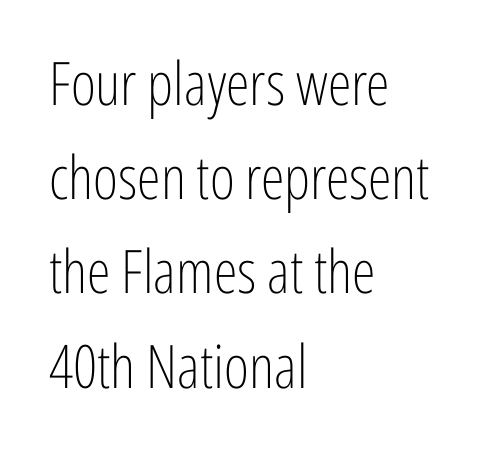
Q: Is the text bold? A: No.
Q: Is the text italic (slanted)? A: No, it is upright.
Q: Is the typeface a serif or a sans-serif typeface? A: Sans-serif.
Q: Is the text underlined? A: No.
Q: How is the paragraph aligned? A: Left-aligned.
Q: Is the spacing between letters normal or unusually wide? A: Normal.
Q: Is the spacing between lines tight, normal or loose? A: Normal.
Q: Width (condensed, normal, or wide)? A: Condensed.
Q: Stroke contrast? A: Low.
Q: x-height? A: Medium.
Q: Monospaced? A: No.
